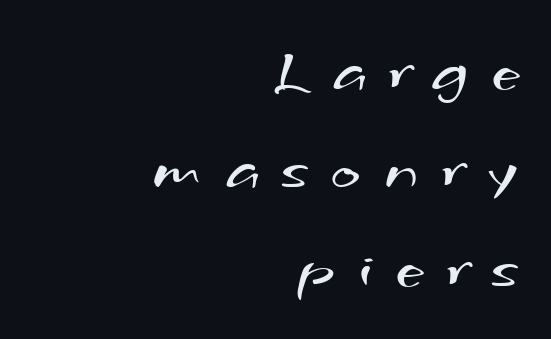
The image shows 63 px regular-weight, wide sans-serif type; set right-aligned, normal line spacing (1.56x), unusually wide letter spacing (+0.37 em), not underlined; medium stroke contrast and a small x-height.
